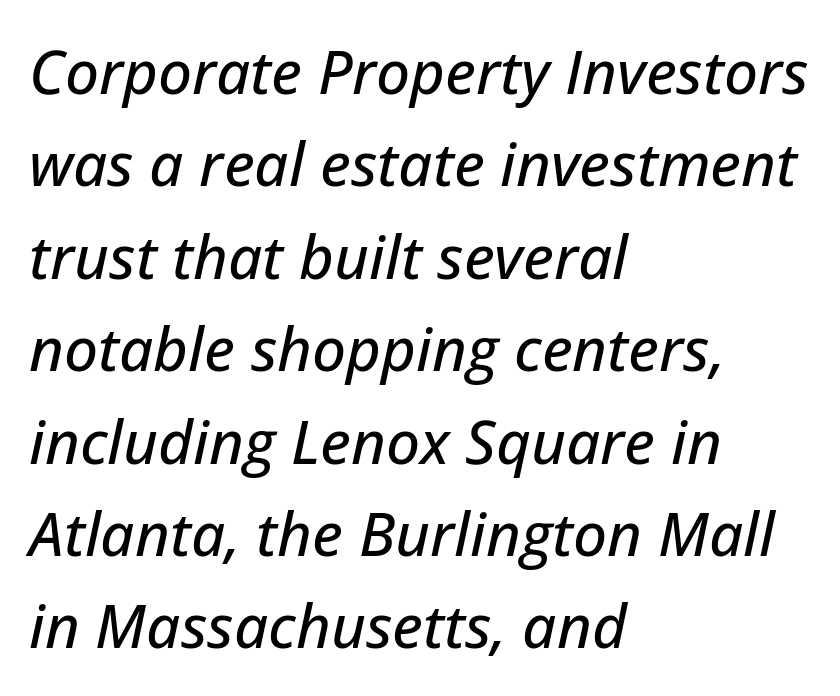
The line texture is even and compact thanks to regular tracking. Horizontal bands of white between lines are of average thickness. The passage shown is typed in a proportional face where columns would drift. A classic flush-left, rag-right setting is used for this passage. Characters are canted at an angle relative to the baseline's perpendicular. The foot of each line stays bare and open.
